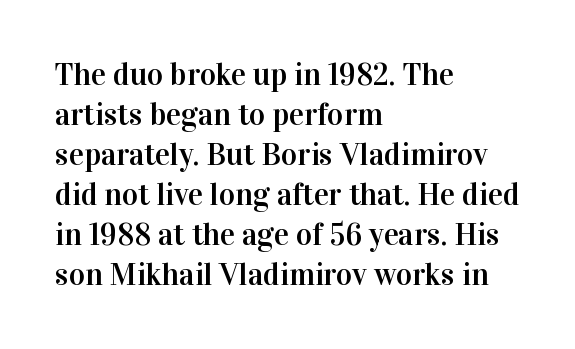
The image shows 31 px serif type, upright; set left-aligned, normal line spacing (1.29x), normal letter spacing, not underlined; high stroke contrast and a medium x-height.
